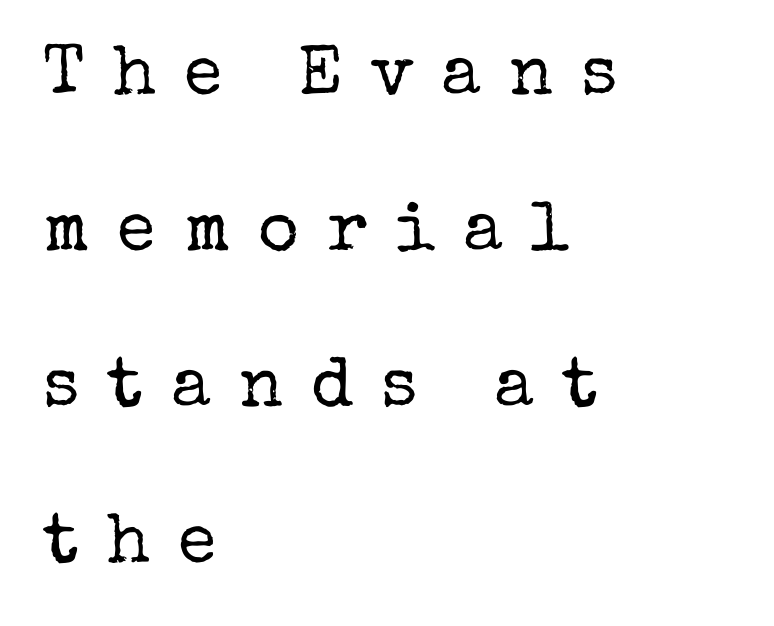
Q: Is the text bold? A: No.
Q: Is the text italic (slanted)? A: No, it is upright.
Q: Is the typeface a serif or a sans-serif typeface? A: Serif.
Q: Is the text underlined? A: No.
Q: How is the paragraph aligned? A: Left-aligned.
Q: Is the spacing between letters normal or unusually wide? A: Unusually wide.
Q: Is the spacing between lines tight, normal or loose? A: Loose.
Q: Width (condensed, normal, or wide)? A: Normal.
Q: Stroke contrast? A: Low.
Q: x-height? A: Medium.
Q: Monospaced? A: No.
